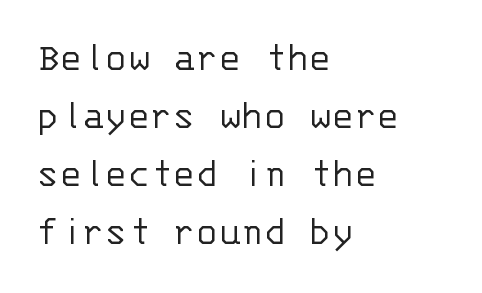
The image shows 42 px light sans-serif type, upright, monospaced; set left-aligned, normal line spacing (1.38x), normal letter spacing, not underlined; low stroke contrast and a large x-height.
